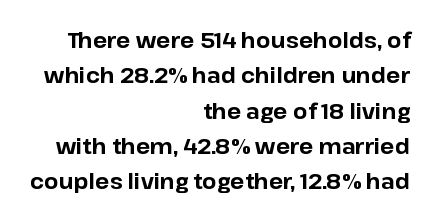
The image shows 21 px bold type, upright; set right-aligned, normal line spacing (1.68x), normal letter spacing, not underlined.
